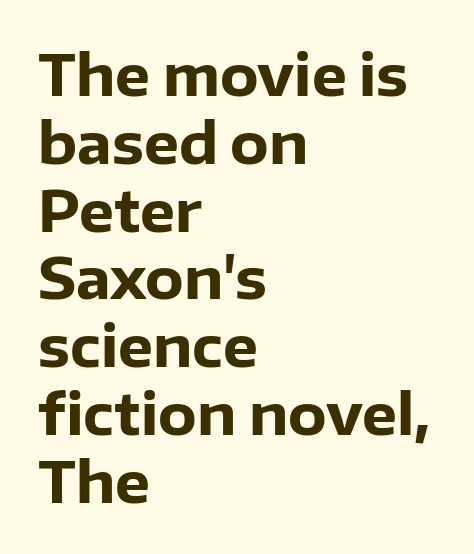
Q: Is the text bold? A: Yes.
Q: Is the text italic (slanted)? A: No, it is upright.
Q: Is the typeface a serif or a sans-serif typeface? A: Sans-serif.
Q: Is the text underlined? A: No.
Q: How is the paragraph aligned? A: Left-aligned.
Q: Is the spacing between letters normal or unusually wide? A: Normal.
Q: Width (condensed, normal, or wide)? A: Normal.
Q: Stroke contrast? A: Low.
Q: x-height? A: Medium.
Q: Monospaced? A: No.
